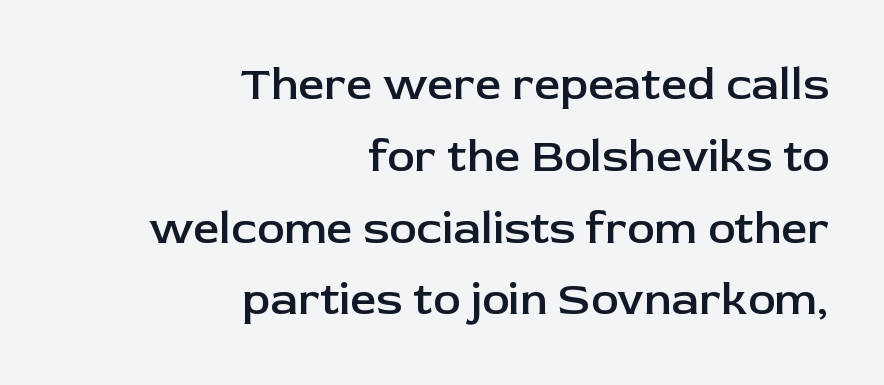
The image shows 46 px semibold sans-serif type, upright; set right-aligned, normal line spacing (1.56x), normal letter spacing, not underlined; low stroke contrast and a medium x-height.
